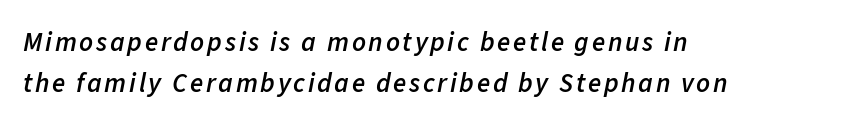
Q: Is the text bold? A: Semi-bold.
Q: Is the text italic (slanted)? A: Yes, it leans right by about 11 degrees.
Q: Is the text underlined? A: No.
Q: How is the paragraph aligned? A: Left-aligned.
Q: Is the spacing between lines tight, normal or loose? A: Normal.
